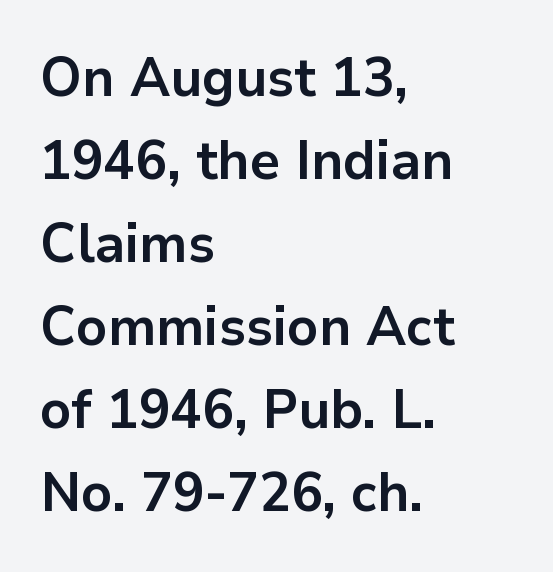
Q: Is the text bold? A: Yes.
Q: Is the text italic (slanted)? A: No, it is upright.
Q: Is the typeface a serif or a sans-serif typeface? A: Sans-serif.
Q: Is the text underlined? A: No.
Q: How is the paragraph aligned? A: Left-aligned.
Q: Is the spacing between letters normal or unusually wide? A: Normal.
Q: Is the spacing between lines tight, normal or loose? A: Normal.
Q: Width (condensed, normal, or wide)? A: Normal.
Q: Stroke contrast? A: Low.
Q: x-height? A: Medium.
Q: Monospaced? A: No.
